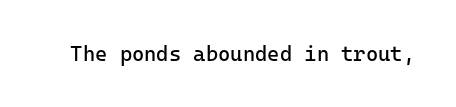
The image shows 21 px text type, upright; set normal letter spacing, not underlined.
